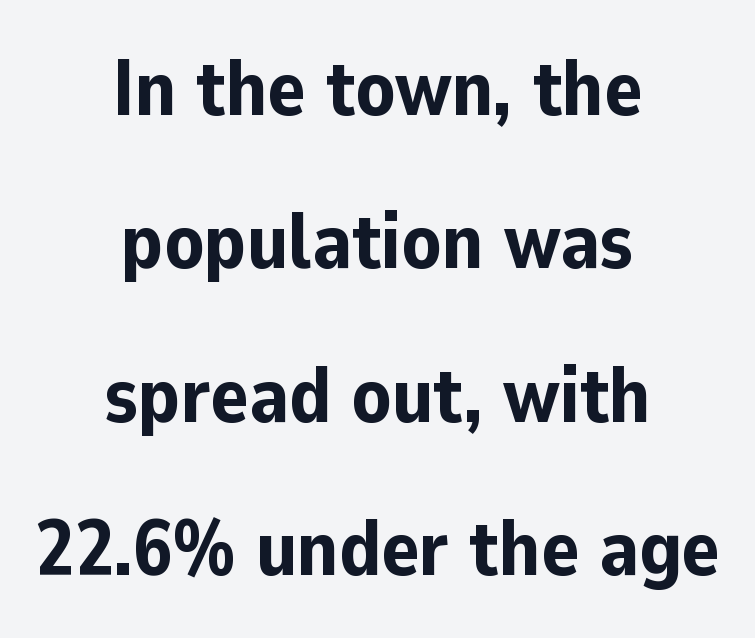
The image shows 79 px bold sans-serif type, upright; set centered, loose line spacing (1.94x), normal letter spacing, not underlined; low stroke contrast and a medium x-height.
